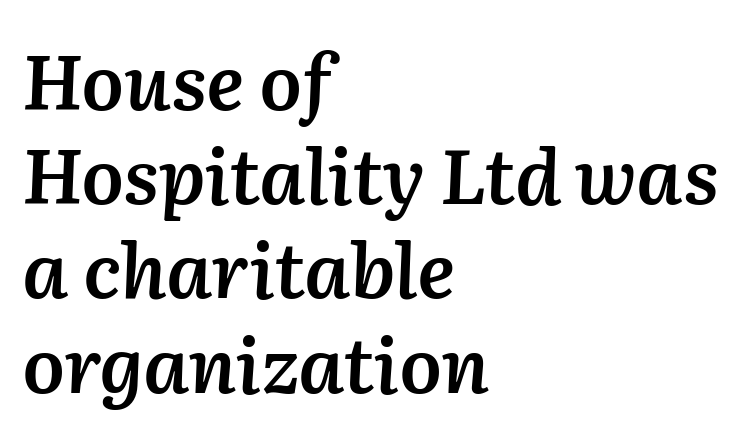
The setting favours the left margin, as ordinary paragraphs usually do. If you drew a line through each stem, it would be angled. The tracking reads as untouched default to a designer's eye. Spacing verdict: proportional, widths tailored to each character. The space directly below the letters is spotless.
